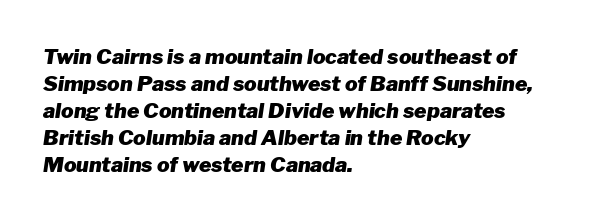
The characters look thick and weighty, a clear bold. Between one letter and the next there's only the usual sliver of space. Italic: yes, the glyphs are oblique. The space between consecutive lines is moderate. Quick note: underline off.
